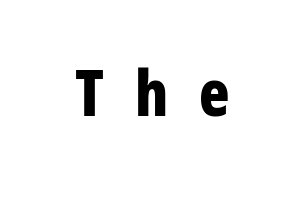
Decoration check: the copy has no underline. You can tell from the bare stems that sans-serif type was used. You'd pick this weight for a headline — it's a proper bold. This is roman type, the default non-slanted kind.
